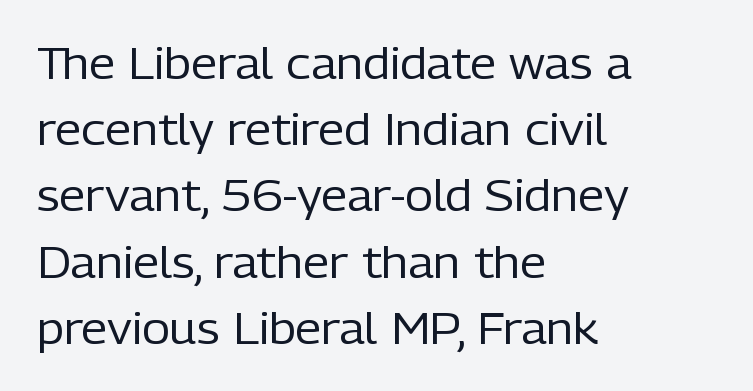
The image shows 43 px regular-weight sans-serif type, upright; set left-aligned, normal line spacing (1.54x), normal letter spacing, not underlined; low stroke contrast and a medium x-height.
